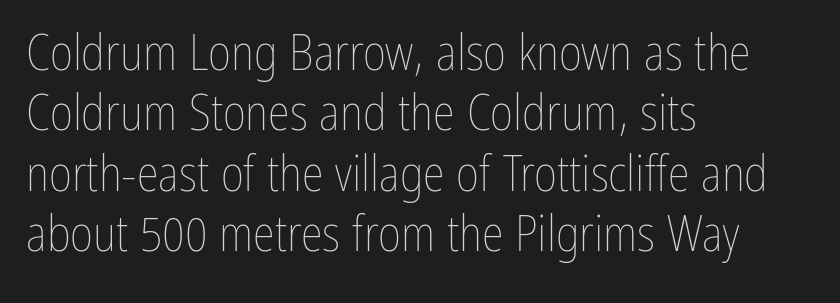
The image shows 50 px thin, condensed type, upright; set left-aligned, line spacing 1.21x, normal letter spacing, not underlined; low stroke contrast and a medium x-height.
